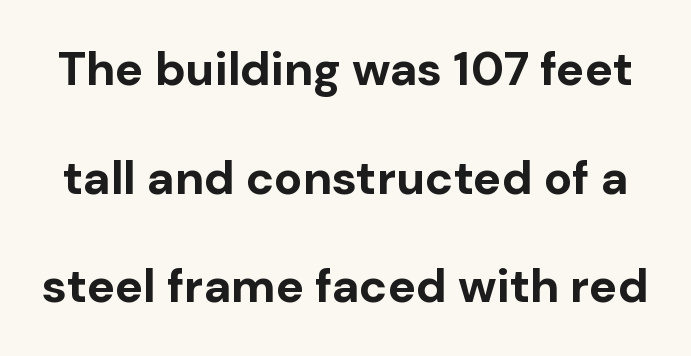
Q: Is the text bold? A: Yes.
Q: Is the text italic (slanted)? A: No, it is upright.
Q: Is the typeface a serif or a sans-serif typeface? A: Sans-serif.
Q: Is the text underlined? A: No.
Q: Is the spacing between letters normal or unusually wide? A: Normal.
Q: Is the spacing between lines tight, normal or loose? A: Loose.
Q: Width (condensed, normal, or wide)? A: Normal.
Q: Stroke contrast? A: Low.
Q: x-height? A: Medium.
Q: Monospaced? A: No.
